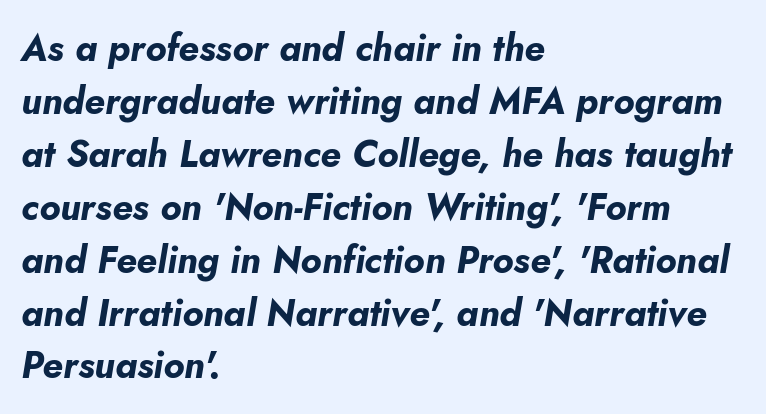
The image shows 37 px bold type, italic (leaning right); set left-aligned, normal line spacing (1.43x), normal letter spacing, not underlined; low stroke contrast and a small x-height.
